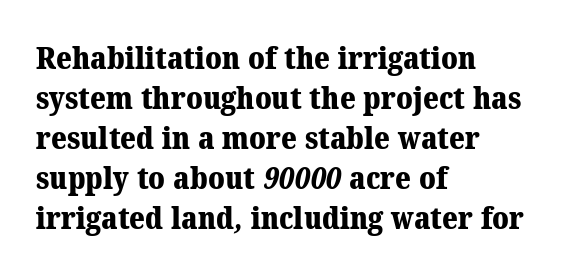
The lines in this sample share a left origin and differ only in where they stop. Descenders hang freely into open space. Strokes here are thick enough to call this a true bold. Old-style or modern, the face here clearly has serifs. You could not count columns in this text — the font is proportionally spaced.
